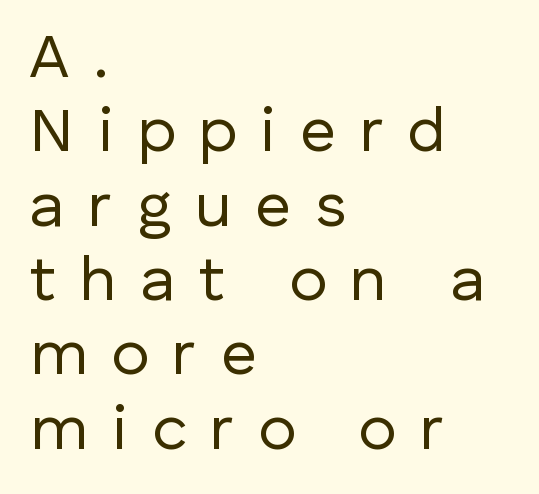
A classic flush-left, rag-right setting is used for this passage. Note the varied advance widths — an 'i' is clearly narrower than an 'm'. Does the lettering tilt? It doesn't — this is upright. Weight: in the light-to-regular range. The passage shown has open, widely tracked lettering throughout. Underlining? Definitely not there.
